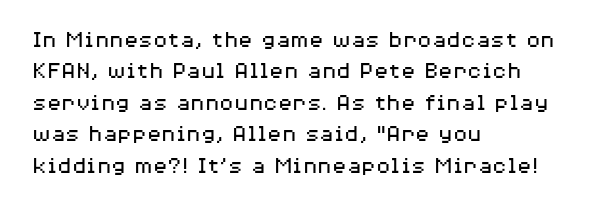
What stands out about the letter spacing? Nothing — it is the standard amount. Unmarked baselines from the first word to the last. The rendering anchors every line to the left-hand side. Regarding leading, the lines here are spaced in the standard way. Compared with a typical body face, this is equally light or lighter still. In terms of posture, this sample is upright.
